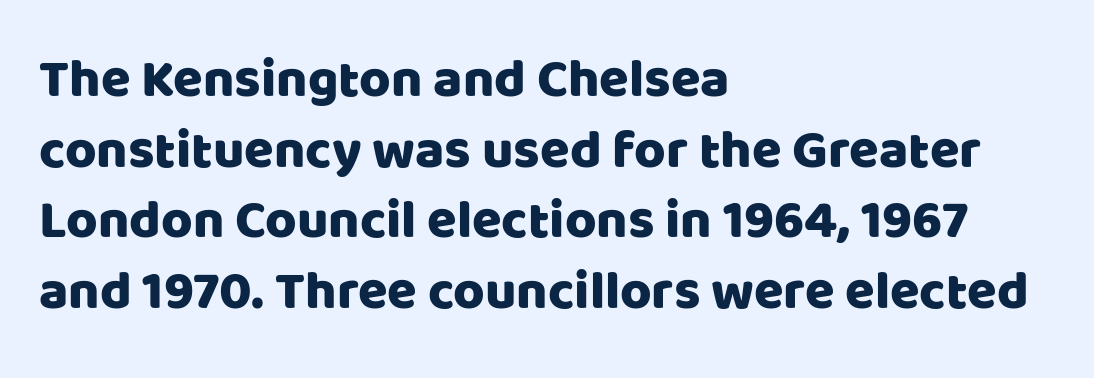
The paragraph has a hard left edge and a soft right edge. Are there feet on the stems? There aren't — it's a sans. The rendering keeps characters at their native spacing. Is there any slant? The stems are plumb. Here the designer chose a conventional face with non-uniform glyph widths.
